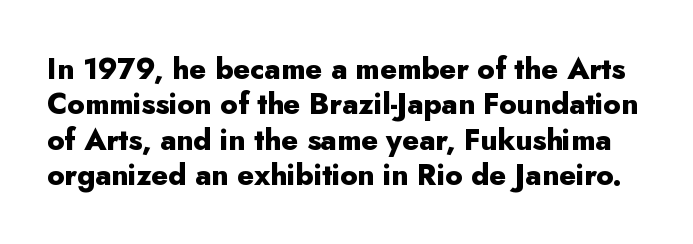
The image shows 29 px heavy sans-serif type, upright; set line spacing 1.22x, normal letter spacing, not underlined; low stroke contrast and a small x-height.
